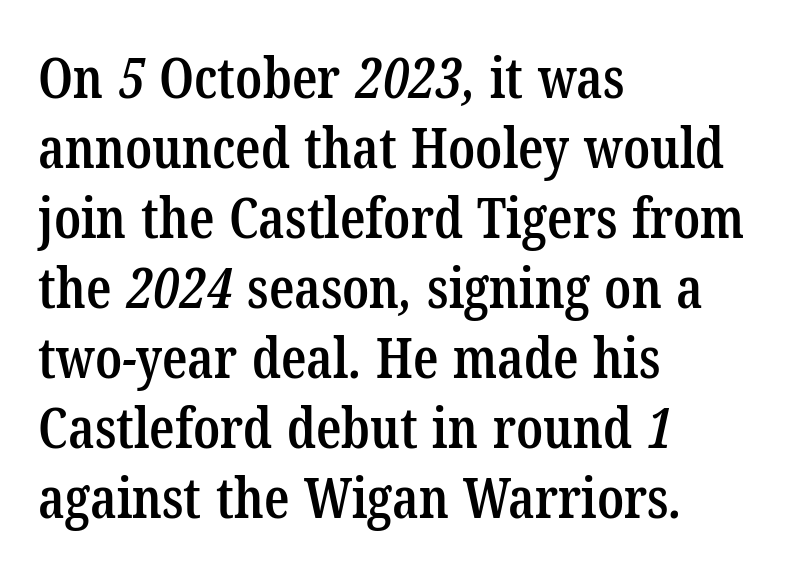
{"serif": "yes", "bold": "semi", "weight": "semibold", "width": "condensed", "stroke_contrast": "low", "x_height": "medium", "monospaced": "no", "underline": "no", "align": "left", "line_spacing": "normal", "line_spacing_ratio": 1.25, "letter_spacing": "normal", "letter_spacing_em": 0.0, "glyph_px": 56}
